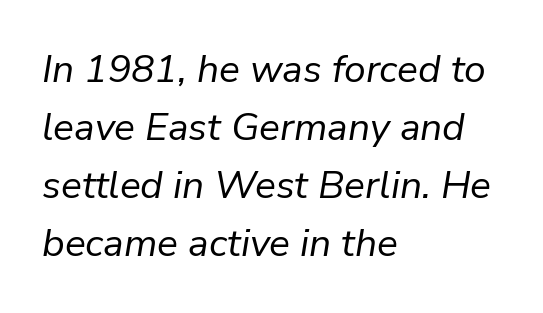
{"italic": "yes", "lean": "right", "slant_degrees": 9, "bold": "no", "weight": "regular", "width": "normal", "stroke_contrast": "low", "x_height": "medium", "monospaced": "no", "underline": "no", "align": "left", "line_spacing": "normal", "line_spacing_ratio": 1.49, "letter_spacing": "normal", "letter_spacing_em": 0.0, "glyph_px": 39}
